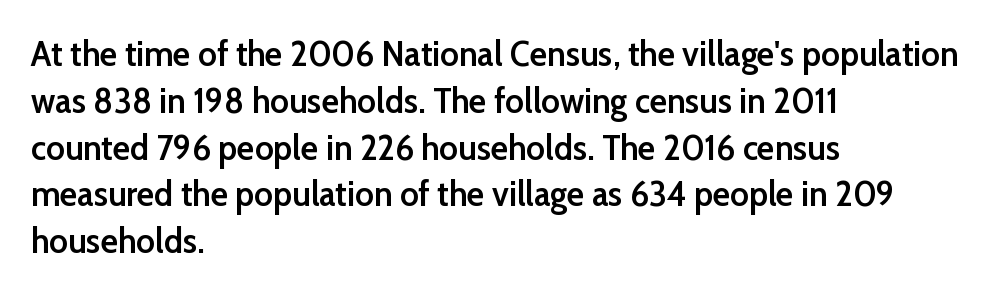
A classic flush-left, rag-right setting is used for this passage. Vertically, the passage feels balanced, rows spaced as you'd expect. You could call the tracking neutral — neither tight nor loose. The baseline area is clear. Nope, no serifs anywhere on these letters.
